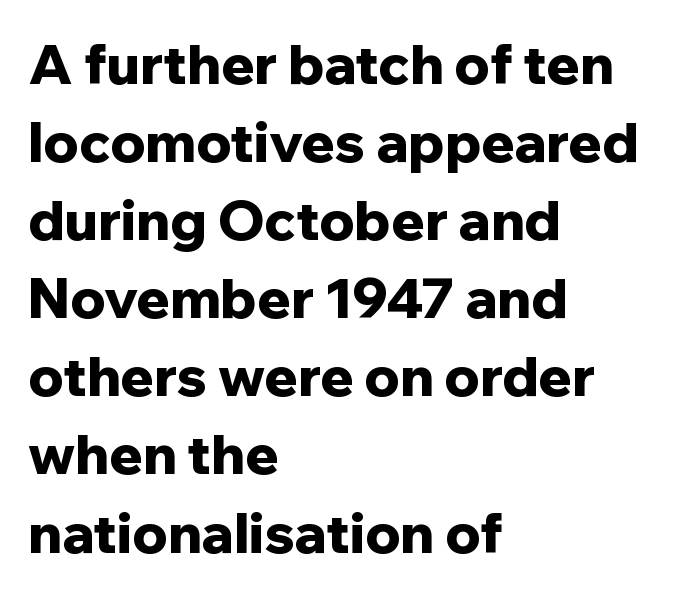
{"serif": "no", "italic": "no", "bold": "yes", "weight": "bold", "width": "normal", "stroke_contrast": "low", "x_height": "medium", "monospaced": "no", "underline": "no", "align": "left", "line_spacing": "normal", "line_spacing_ratio": 1.42, "letter_spacing": "normal", "letter_spacing_em": 0.0, "glyph_px": 55}
